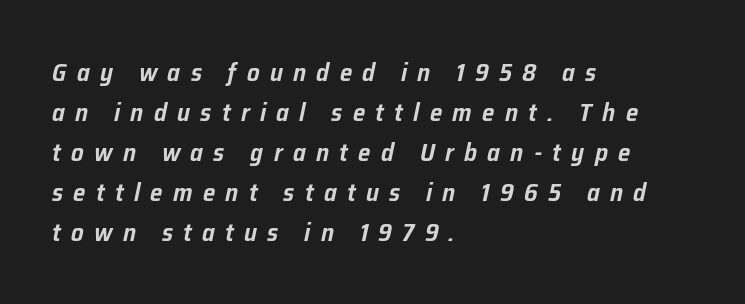
Q: Is the text italic (slanted)? A: Yes, it leans right by about 12 degrees.
Q: Is the text underlined? A: No.
Q: How is the paragraph aligned? A: Left-aligned.
Q: Is the spacing between letters normal or unusually wide? A: Unusually wide.
Q: Is the spacing between lines tight, normal or loose? A: Normal.
